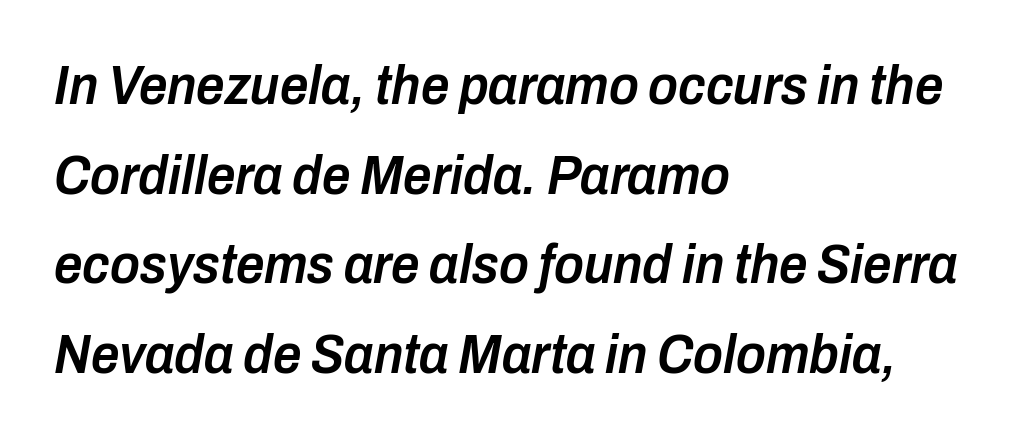
The image shows 56 px semibold, condensed type, italic (leaning right); set left-aligned, normal line spacing (1.6x), normal letter spacing, not underlined; low stroke contrast and a medium x-height.
